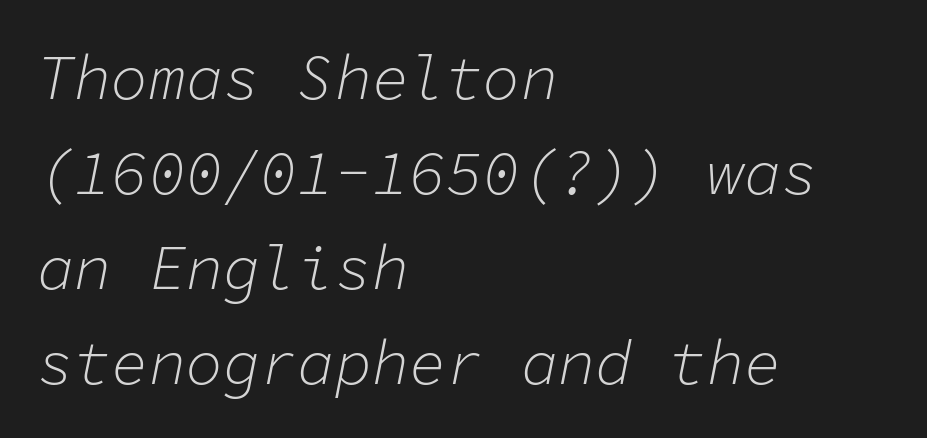
{"italic": "yes", "lean": "right", "slant_degrees": 11, "bold": "no", "weight": "light", "width": "normal", "stroke_contrast": "low", "x_height": "medium", "monospaced": "yes", "underline": "no", "align": "left", "line_spacing": "normal", "line_spacing_ratio": 1.53, "letter_spacing": "normal", "letter_spacing_em": 0.0, "glyph_px": 62}
